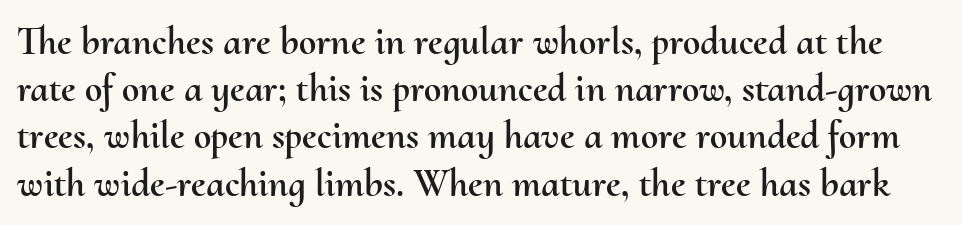
A typesetter would mark this as roman, not italic. Characters follow at the spacing the type designer built in. Type without underlining. Character widths vary here, with narrow letters taking less room than wide ones.
